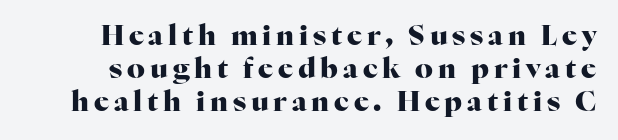
The typeface chosen for these lines features serifs. The strokes are fattened all the way to bold. Underline: absent. Is there any slant? The stems are plumb. Proportional: the letters do not fall into vertical columns.
